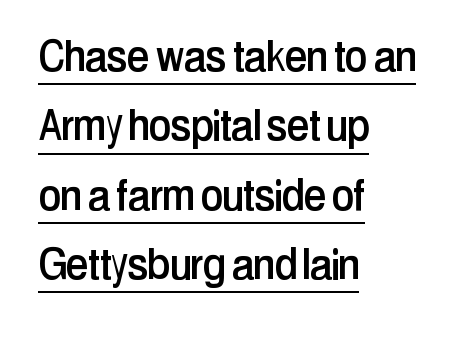
{"serif": "no", "italic": "no", "width": "condensed", "stroke_contrast": "low", "x_height": "medium", "monospaced": "no", "underline": "yes", "align": "left", "line_spacing": "normal", "line_spacing_ratio": 1.36, "letter_spacing": "normal", "letter_spacing_em": 0.0, "glyph_px": 51}
